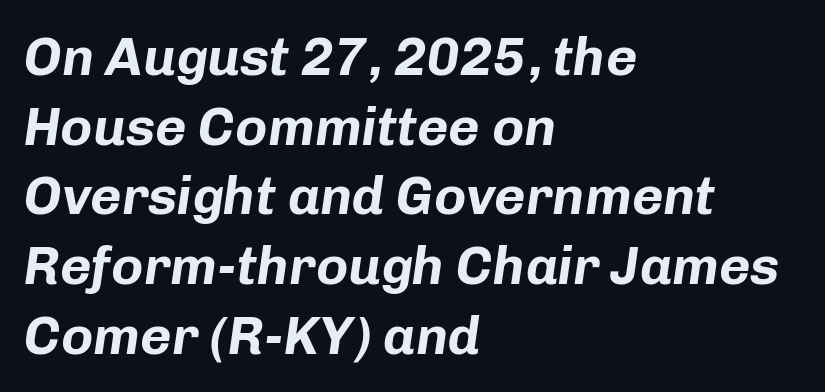
You could not count columns in this text — the font is proportionally spaced. The baseline area is clear. The face used here has a pronounced slope to its letters. Visually the block forms a straight wall on the left and a jagged coastline on the right. Rows of type keep a routine distance in the vertical direction. Heavy, bold letterforms.
